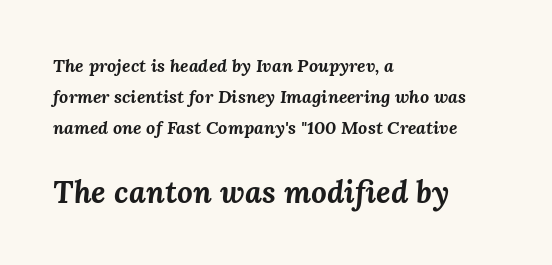
Q: Is the text bold? A: Yes.
Q: Is the text italic (slanted)? A: Yes, it leans right by about 3 degrees.
Q: Is the text underlined? A: No.
Q: How is the paragraph aligned? A: Left-aligned.
Q: Is the spacing between letters normal or unusually wide? A: Normal.
Q: Which block of text is set in a larger size, the first (top) or the second (bottom)? A: The second (bottom) one.
Q: Width (condensed, normal, or wide)? A: Normal.
Q: Stroke contrast? A: Medium.
Q: x-height? A: Medium.
Q: Monospaced? A: No.
